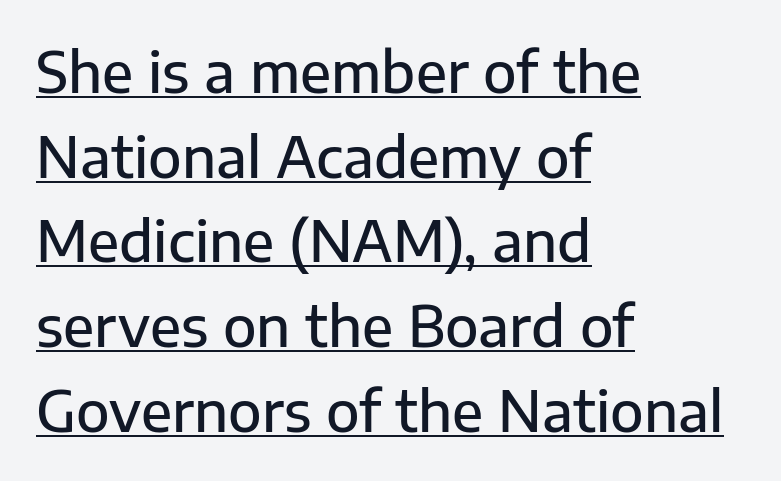
Q: Is the text bold? A: Semi-bold.
Q: Is the text italic (slanted)? A: No, it is upright.
Q: Is the typeface a serif or a sans-serif typeface? A: Sans-serif.
Q: Is the text underlined? A: Yes.
Q: How is the paragraph aligned? A: Left-aligned.
Q: Is the spacing between letters normal or unusually wide? A: Normal.
Q: Is the spacing between lines tight, normal or loose? A: Normal.
Q: Width (condensed, normal, or wide)? A: Normal.
Q: Stroke contrast? A: Low.
Q: x-height? A: Medium.
Q: Monospaced? A: No.
